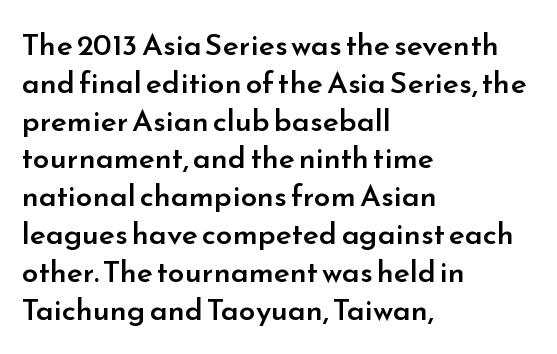
{"serif": "no", "italic": "no", "bold": "semi", "weight": "semibold", "width": "normal", "stroke_contrast": "low", "x_height": "small", "monospaced": "no", "underline": "no", "align": "left", "line_spacing": "normal", "line_spacing_ratio": 1.26, "letter_spacing": "normal", "letter_spacing_em": 0.0, "glyph_px": 30}
